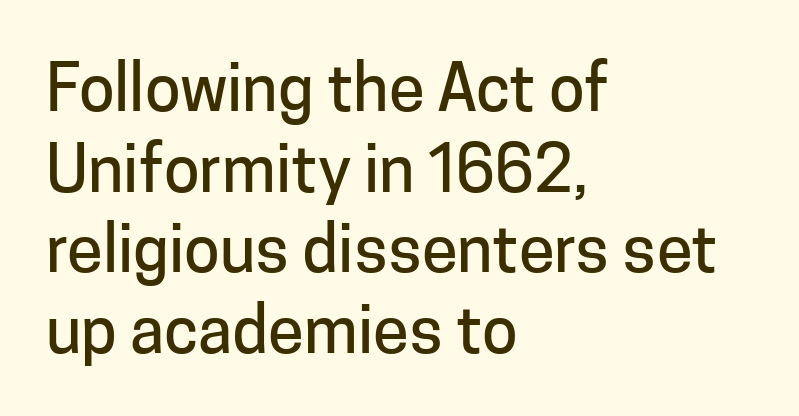
Q: Is the text italic (slanted)? A: No, it is upright.
Q: Is the typeface a serif or a sans-serif typeface? A: Sans-serif.
Q: Is the text underlined? A: No.
Q: How is the paragraph aligned? A: Left-aligned.
Q: Is the spacing between letters normal or unusually wide? A: Normal.
Q: Width (condensed, normal, or wide)? A: Normal.
Q: Stroke contrast? A: Low.
Q: x-height? A: Medium.
Q: Monospaced? A: No.
